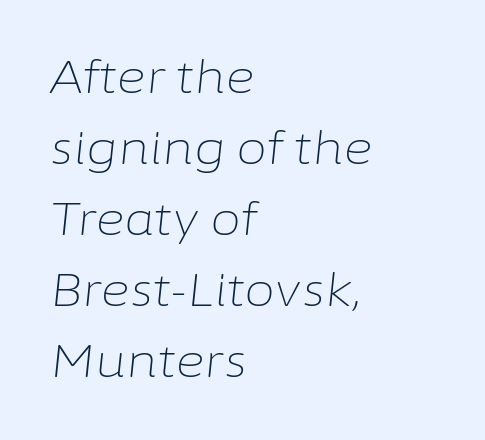
Q: Is the text bold? A: No.
Q: Is the text italic (slanted)? A: Yes, it leans right by about 6 degrees.
Q: Is the text underlined? A: No.
Q: How is the paragraph aligned? A: Left-aligned.
Q: Is the spacing between letters normal or unusually wide? A: Normal.
Q: Is the spacing between lines tight, normal or loose? A: Normal.
Q: Width (condensed, normal, or wide)? A: Normal.
Q: Stroke contrast? A: Low.
Q: x-height? A: Medium.
Q: Monospaced? A: No.
